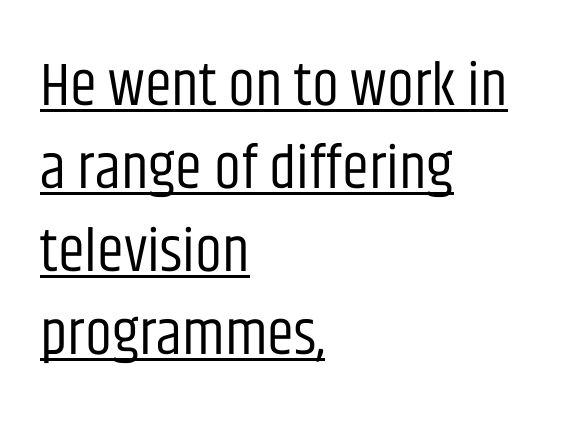
The letters look calm and open, with moderate or lighter stems. Varying glyph widths throughout — classic text-font behaviour. Line spacing here is normal. This rendering uses left alignment, leaving the right contour irregular. The sample's only ornament is a line tracing under the words.
